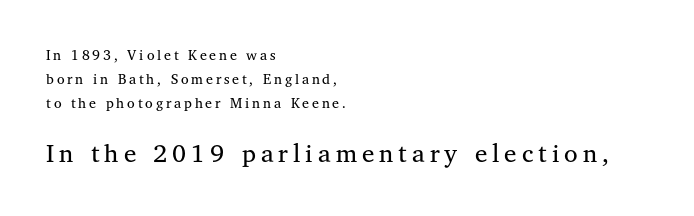
Every stem runs plumb, perpendicular to the baseline. The designer left line spacing at the default. Nobody drew a line under any word here. A light-to-regular cut is what we see here.
